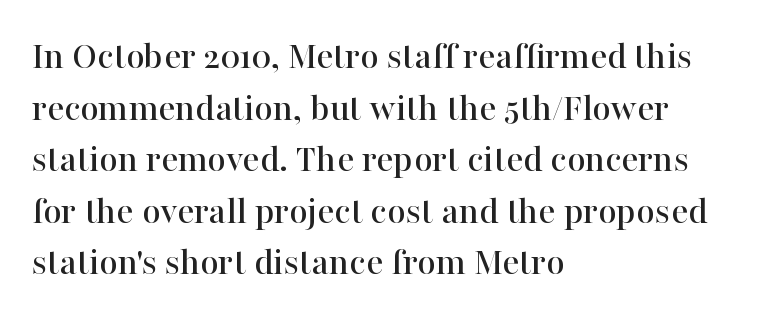
Rule under the text: the space is simply empty. The rendering anchors every line to the left-hand side. Typographically, this falls in the serif category. You could not count columns in this text — the font is proportionally spaced. The letters sit at their default tracking, neither squeezed nor spread. Each new line begins a customary step beneath the previous one.
